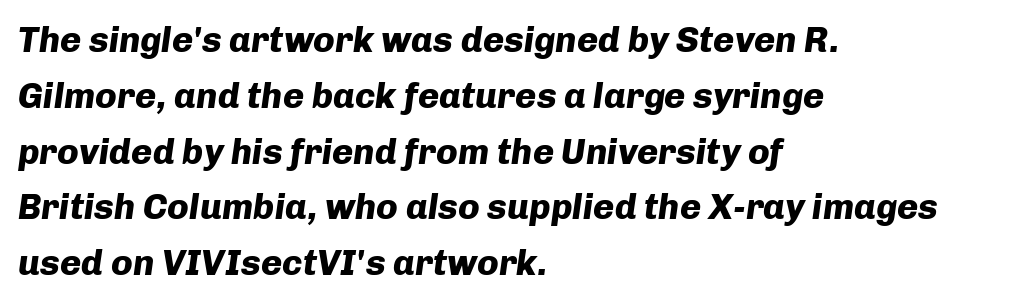
The image shows 36 px heavy type, italic (leaning right); set left-aligned, normal line spacing (1.55x), normal letter spacing, not underlined; low stroke contrast and a medium x-height.
